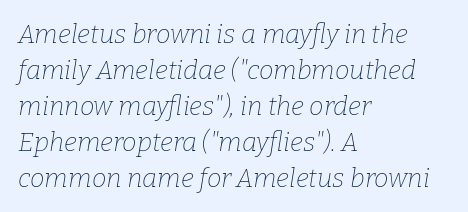
{"italic": "yes", "lean": "right", "slant_degrees": 9, "bold": "no", "underline": "no", "align": "left", "line_spacing": "normal", "line_spacing_ratio": 1.38, "letter_spacing": "normal", "letter_spacing_em": 0.0, "glyph_px": 26}
